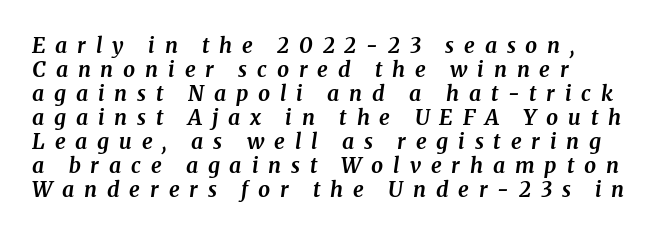
The image shows 21 px bold type, italic (leaning right); set tight line spacing (1.14x), unusually wide letter spacing (+0.47 em), not underlined.
